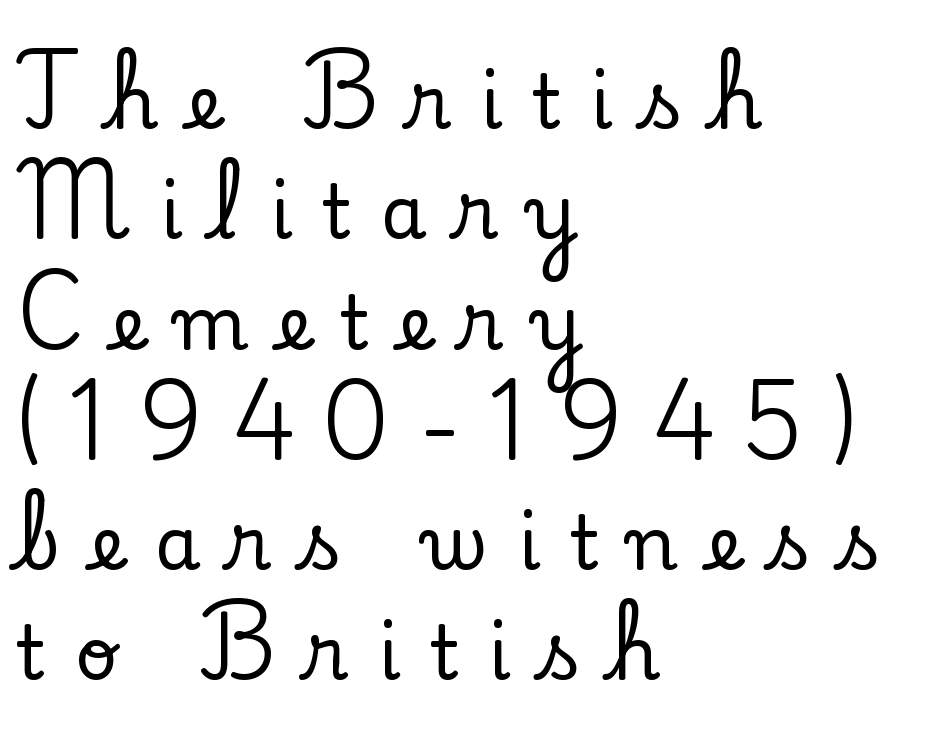
{"serif": "yes", "italic": "no", "width": "normal", "stroke_contrast": "low", "x_height": "small", "monospaced": "no", "underline": "no", "align": "left", "line_spacing": "normal", "line_spacing_ratio": 1.49, "letter_spacing": "wide", "letter_spacing_em": 0.4, "glyph_px": 74}
